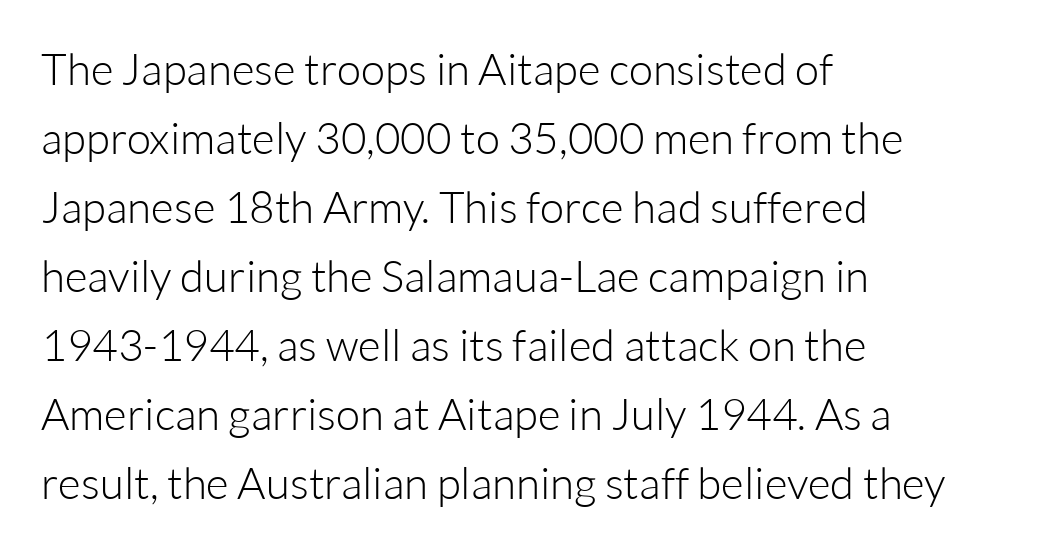
{"serif": "no", "italic": "no", "bold": "no", "weight": "light", "width": "normal", "stroke_contrast": "low", "x_height": "medium", "monospaced": "no", "underline": "no", "align": "left", "line_spacing": "normal", "line_spacing_ratio": 1.57, "letter_spacing": "normal", "letter_spacing_em": 0.0, "glyph_px": 44}
